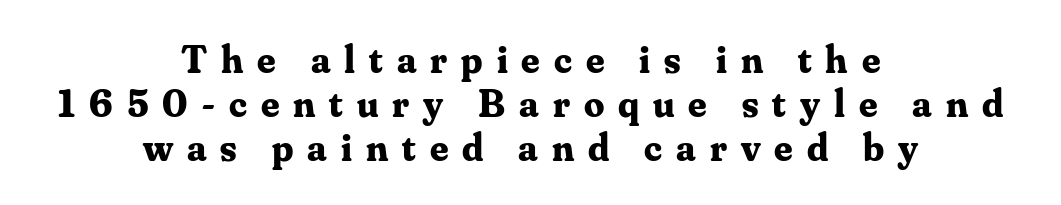
{"serif": "yes", "italic": "no", "bold": "yes", "weight": "bold", "width": "normal", "stroke_contrast": "medium", "x_height": "small", "monospaced": "no", "underline": "no", "align": "center", "line_spacing": "tight", "line_spacing_ratio": 1.1, "letter_spacing": "wide", "letter_spacing_em": 0.35, "glyph_px": 40}
